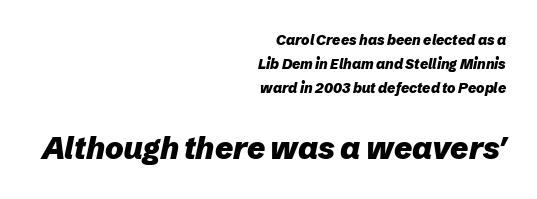
Layout note: lines flush right. An italicized treatment has been applied to the whole sample. Here the designer chose a conventional face with non-uniform glyph widths. Pretty heavy lettering here — definitely bold. Descenders hang freely into open space. Characters follow at the spacing the type designer built in.
